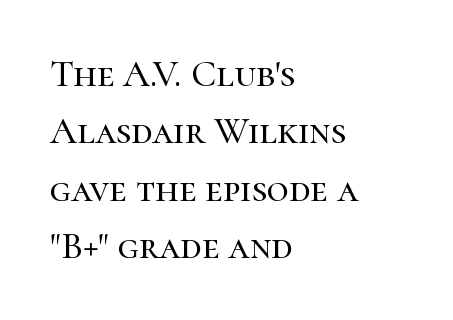
These lines sit exactly where default settings would place them. Letterform terminals end in serifs throughout the passage. The area under the type is left untouched. It's the straight-up-and-down kind of type.
